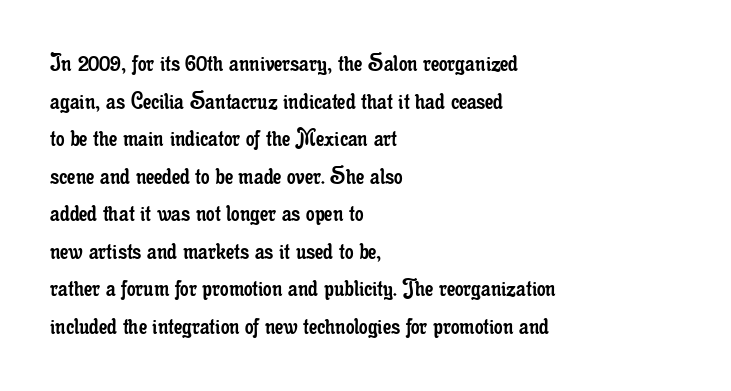
Q: Is the text bold? A: No.
Q: Is the text italic (slanted)? A: No, it is upright.
Q: Is the text underlined? A: No.
Q: How is the paragraph aligned? A: Left-aligned.
Q: Is the spacing between letters normal or unusually wide? A: Normal.
Q: Is the spacing between lines tight, normal or loose? A: Normal.
